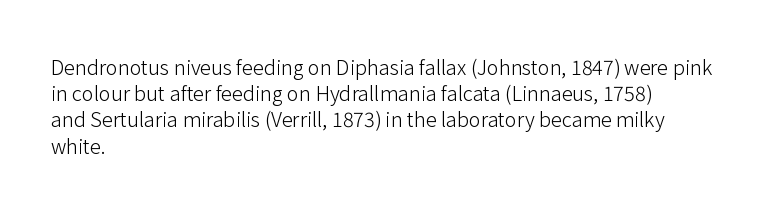
The image shows 20 px text type, upright; set left-aligned, normal line spacing (1.31x), normal letter spacing, not underlined.
